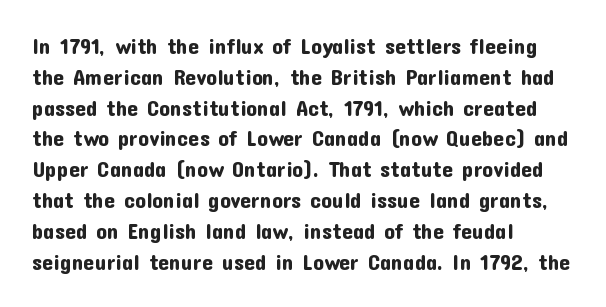
Q: Is the text italic (slanted)? A: No, it is upright.
Q: Is the text underlined? A: No.
Q: How is the paragraph aligned? A: Left-aligned.
Q: Is the spacing between letters normal or unusually wide? A: Normal.
Q: Is the spacing between lines tight, normal or loose? A: Normal.
